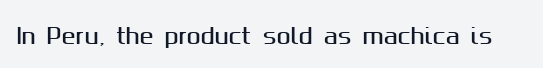
The image shows 21 px text type, upright; set normal letter spacing, not underlined.
